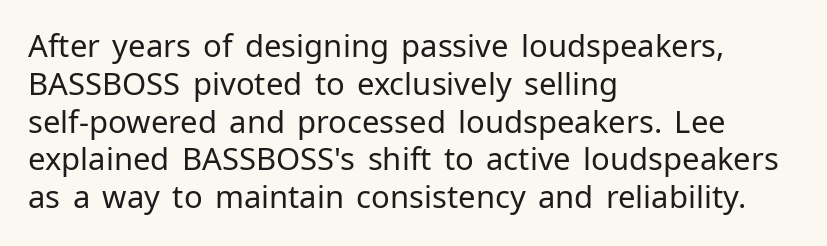
Which margin do the lines hug? The left one — the right edge is uneven. Type style note: lacks serifs. Does the lettering tilt? It doesn't — this is upright. The foot of each line stays bare and open. The horizontal fit of the characters is conventional and even.
